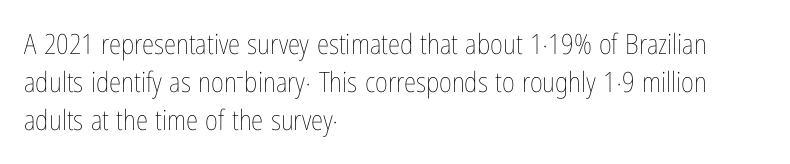
The image shows 28 px thin, condensed type, upright; set left-aligned, normal line spacing (1.36x), normal letter spacing, not underlined; low stroke contrast and a medium x-height.
